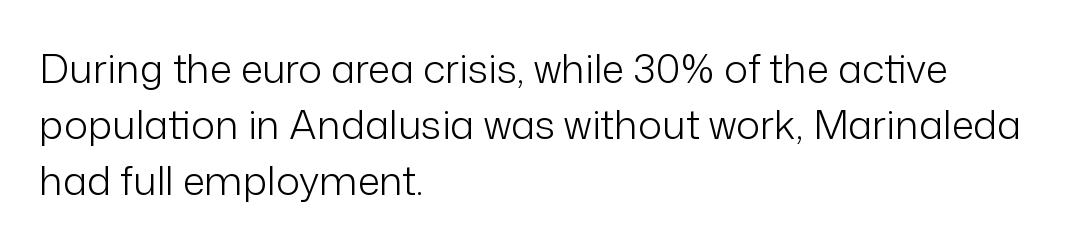
The image shows 40 px light sans-serif type, upright; set left-aligned, normal line spacing (1.4x), normal letter spacing, not underlined; low stroke contrast and a medium x-height.
